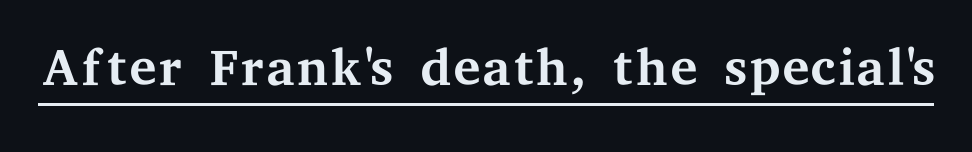
The image shows 77 px regular-weight, wide serif type, upright; set normal letter spacing, underlined; medium stroke contrast and a medium x-height.
